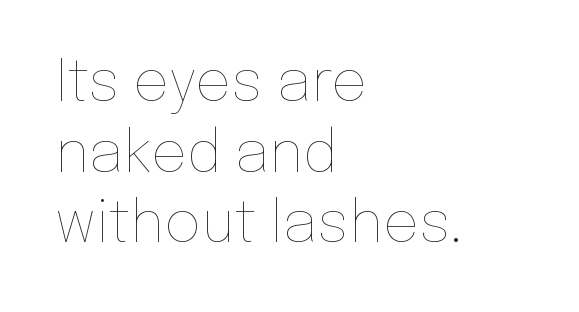
Q: Is the text bold? A: No.
Q: Is the text italic (slanted)? A: No, it is upright.
Q: Is the text underlined? A: No.
Q: How is the paragraph aligned? A: Left-aligned.
Q: Is the spacing between letters normal or unusually wide? A: Normal.
Q: Width (condensed, normal, or wide)? A: Normal.
Q: Stroke contrast? A: Low.
Q: x-height? A: Medium.
Q: Monospaced? A: No.
